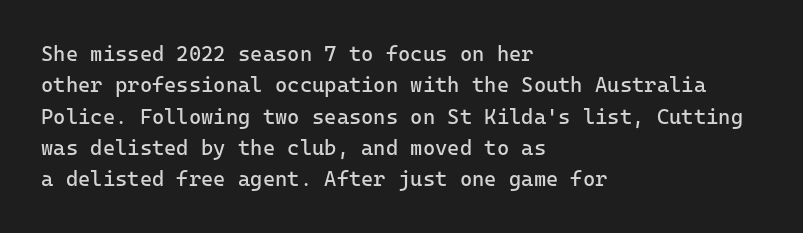
Q: Is the text bold? A: No.
Q: Is the text italic (slanted)? A: No, it is upright.
Q: Is the text underlined? A: No.
Q: How is the paragraph aligned? A: Left-aligned.
Q: Is the spacing between letters normal or unusually wide? A: Normal.
Q: Is the spacing between lines tight, normal or loose? A: Normal.
